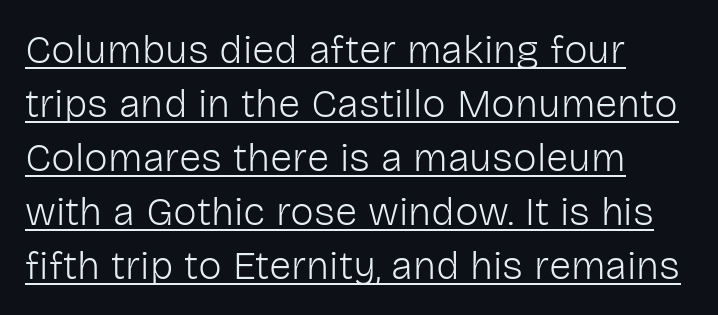
In CSS terms this would be text-align: left. The typeface has the unassuming heft of standard copy or less. Quick note: interline space is typical. To sum up the face: it is a sans, with no serifs. Letter spacing: default.
